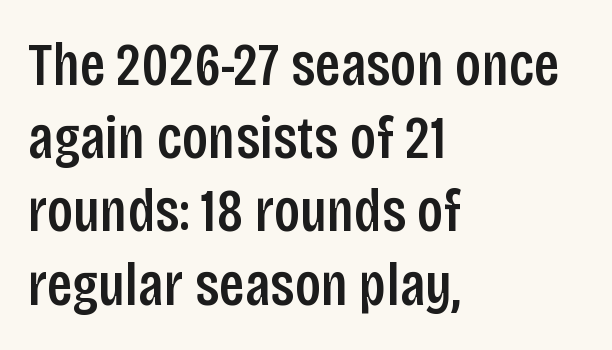
The image shows 61 px condensed sans-serif type, upright; set left-aligned, line spacing 1.2x, normal letter spacing, not underlined; low stroke contrast and a large x-height.
